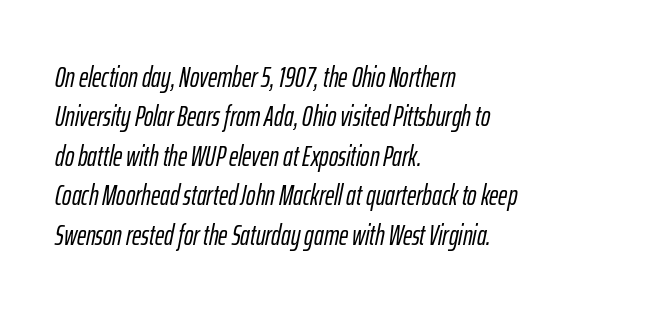
The passage shown is not underscored anywhere. The font's italic variant was chosen for this text. Tracking value appears to be zero — textbook default spacing. The face used here is proportionally spaced, like ordinary book or web type.
